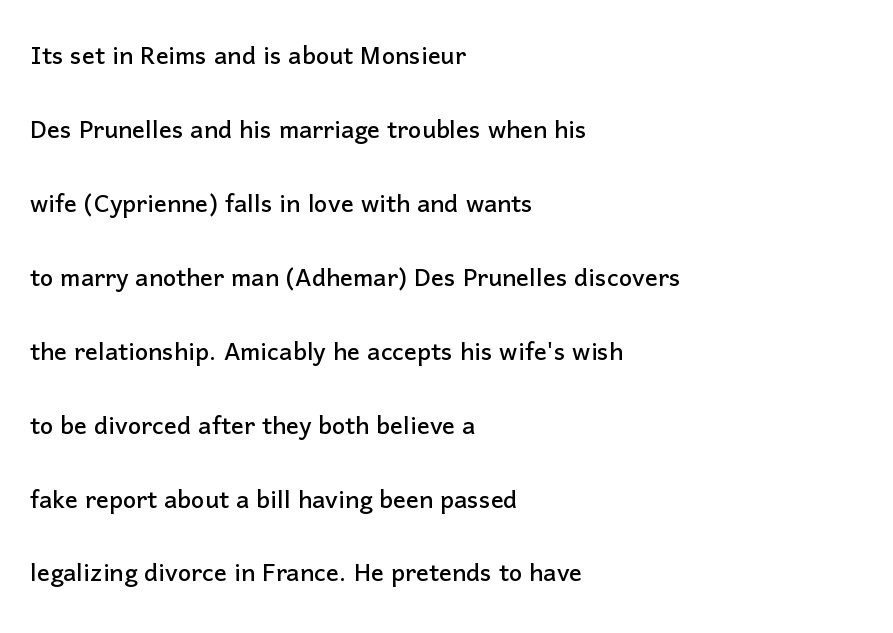
The letters stand straight up with perfectly vertical stems. Short note: letters normally spaced. The string is rendered with underlining switched off. This sample uses a sans-serif face. Character widths vary here, with narrow letters taking less room than wide ones. Regarding leading, the lines here are spaced well apart.
